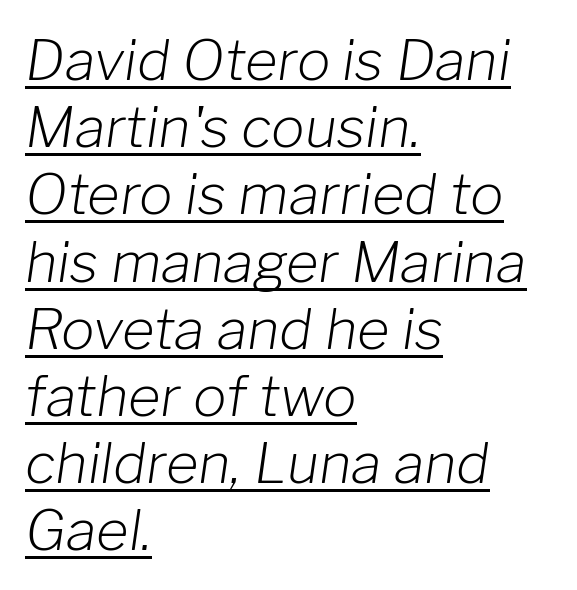
The image shows 56 px light type, italic (leaning right); set left-aligned, line spacing 1.2x, normal letter spacing, underlined; low stroke contrast and a medium x-height.
